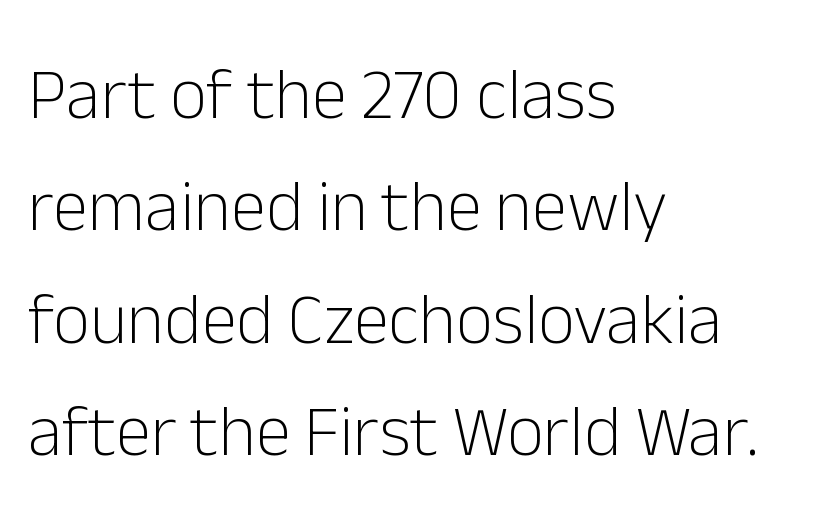
The rows are spaced the way most documents space them. Inter-character spacing is left at the font's built-in metrics. Check where the strokes stop: nothing finishes them off — pure sans. These lines stack with their left ends in a neat column. This is roman type, the default non-slanted kind. This sample has the flowing, uneven cadence of proportional lettering.
